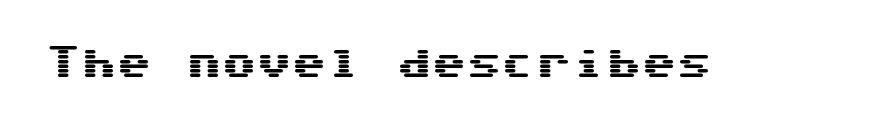
{"serif": "no", "italic": "no", "width": "wide", "stroke_contrast": "medium", "x_height": "medium", "monospaced": "yes", "underline": "no", "letter_spacing": "normal", "letter_spacing_em": 0.0, "glyph_px": 35}
